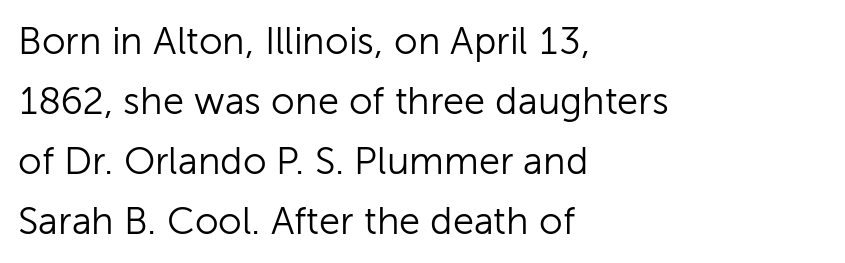
The image shows 38 px light sans-serif type, upright; set left-aligned, normal line spacing (1.58x), normal letter spacing, not underlined; low stroke contrast and a medium x-height.
